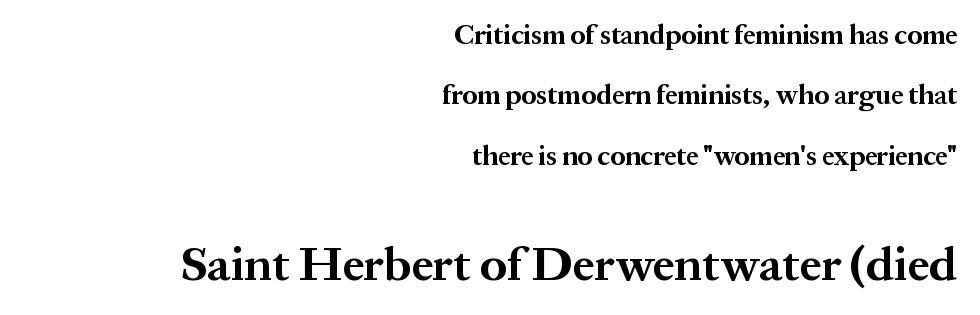
The image shows 48 px bold serif type, upright; set right-aligned, loose line spacing (2.24x), normal letter spacing, not underlined; the second (bottom) block is 1.78x larger; medium stroke contrast and a medium x-height.
